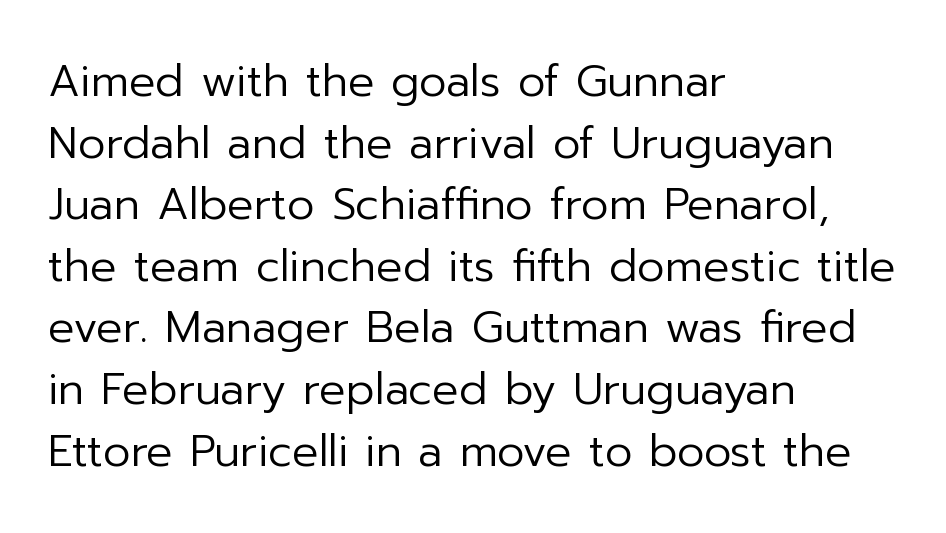
The image shows 44 px regular-weight sans-serif type, upright; set left-aligned, normal line spacing (1.4x), normal letter spacing, not underlined; low stroke contrast and a medium x-height.
